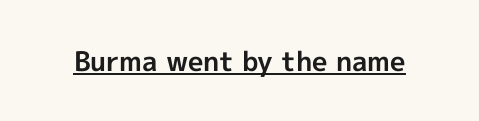
The letters stand straight up with perfectly vertical stems. Between one letter and the next there's only the usual sliver of space. Underlining? Definitely there. Strokes here are thick enough to call this a true bold.
